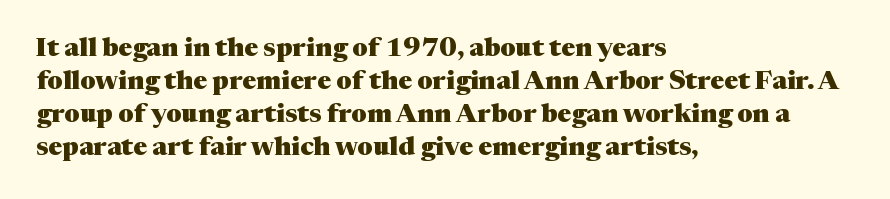
The leading is moderate, giving the passage an even texture. A dark, heavy texture on the line: the type is bold. Descenders hang freely into open space. Letter spacing: default. Notice how the passage keeps a crisp vertical edge on the left only. This is roman type, the default non-slanted kind.
